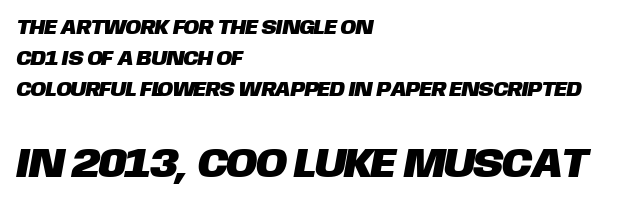
Q: Is the typeface a serif or a sans-serif typeface? A: Sans-serif.
Q: Is the text underlined? A: No.
Q: How is the paragraph aligned? A: Left-aligned.
Q: Is the spacing between letters normal or unusually wide? A: Normal.
Q: Is the spacing between lines tight, normal or loose? A: Normal.
Q: Which block of text is set in a larger size, the first (top) or the second (bottom)? A: The second (bottom) one.
Q: Width (condensed, normal, or wide)? A: Normal.
Q: Stroke contrast? A: Low.
Q: x-height? A: Large.
Q: Monospaced? A: No.
